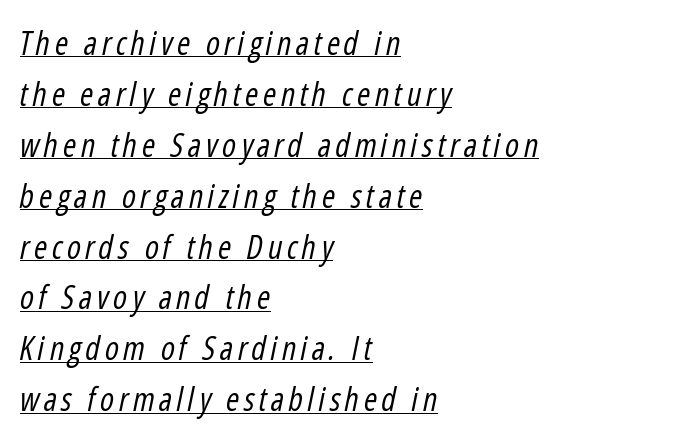
Varying glyph widths throughout — classic text-font behaviour. Horizontal bands of white between lines are of average thickness. Line starts are locked; line ends wander. The strokes carry an ordinary text weight at most. The typography opts for an oblique posture over an upright one.
